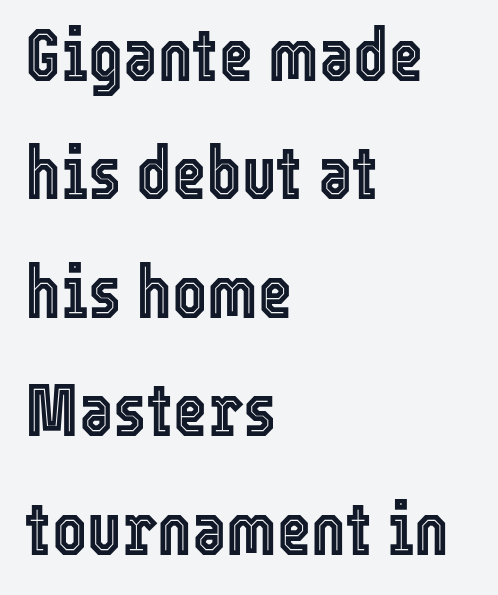
The image shows 74 px condensed type, upright; set left-aligned, normal line spacing (1.6x), normal letter spacing, not underlined; a medium x-height.
